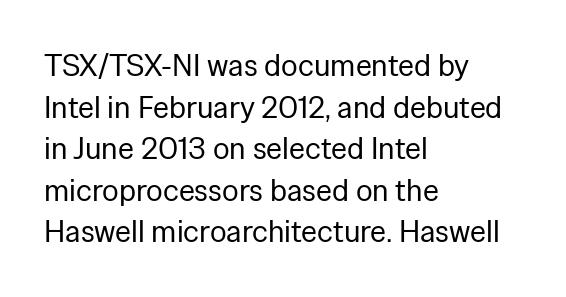
The image shows 31 px regular-weight sans-serif type, upright; set left-aligned, normal line spacing (1.34x), normal letter spacing, not underlined; low stroke contrast and a medium x-height.
